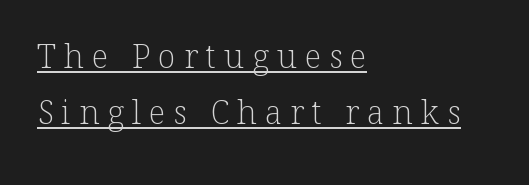
Q: Is the text bold? A: No.
Q: Is the text italic (slanted)? A: No, it is upright.
Q: Is the typeface a serif or a sans-serif typeface? A: Serif.
Q: Is the text underlined? A: Yes.
Q: How is the paragraph aligned? A: Left-aligned.
Q: Is the spacing between letters normal or unusually wide? A: Unusually wide.
Q: Is the spacing between lines tight, normal or loose? A: Normal.
Q: Width (condensed, normal, or wide)? A: Normal.
Q: Stroke contrast? A: Low.
Q: x-height? A: Medium.
Q: Monospaced? A: No.
